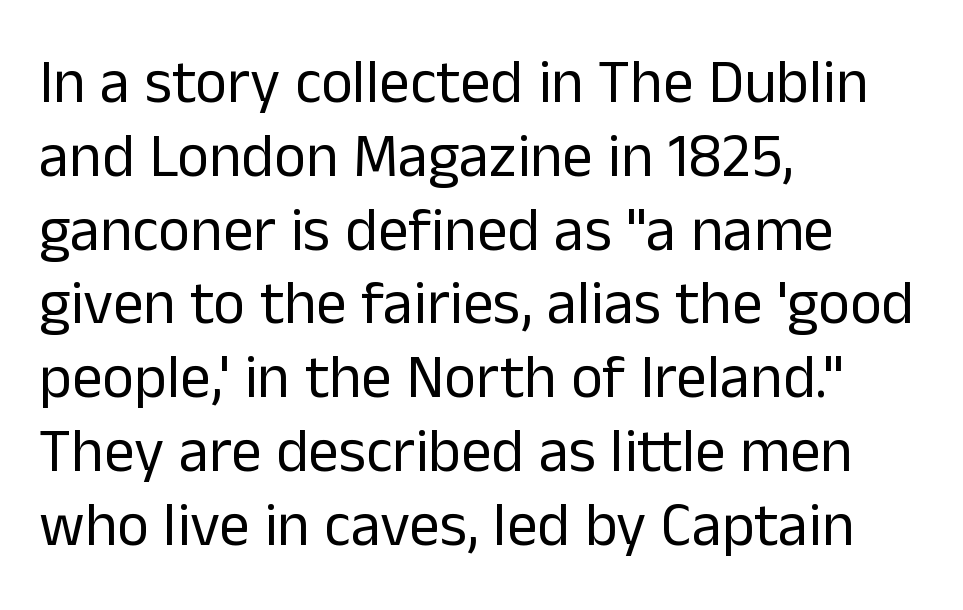
What kind of face is this? One without serifs — a sans. This sample uses an upright cut, with every glyph sitting square on the baseline. The line texture is even and compact thanks to regular tracking. No heavy texture on the line: the type isn't bold. The gap between lines stays unmarked.
